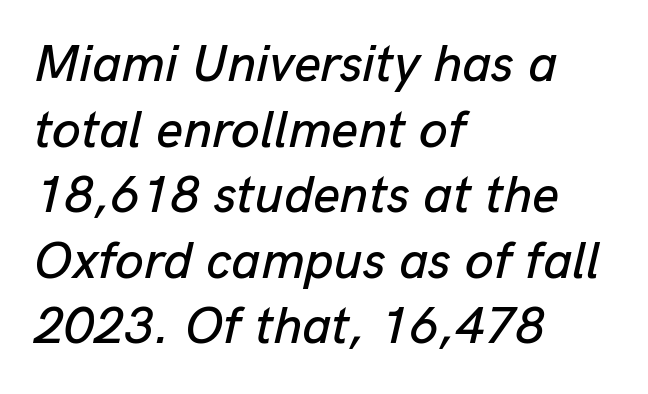
{"italic": "yes", "lean": "right", "slant_degrees": 13, "width": "normal", "stroke_contrast": "low", "x_height": "medium", "monospaced": "no", "underline": "no", "align": "left", "line_spacing": "normal", "line_spacing_ratio": 1.26, "letter_spacing": "normal", "letter_spacing_em": 0.0, "glyph_px": 52}
